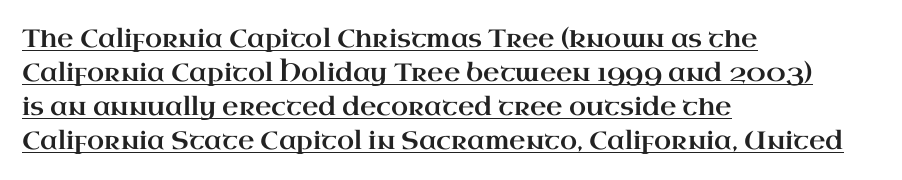
Q: Is the text italic (slanted)? A: No, it is upright.
Q: Is the text underlined? A: Yes.
Q: How is the paragraph aligned? A: Left-aligned.
Q: Is the spacing between letters normal or unusually wide? A: Normal.
Q: Is the spacing between lines tight, normal or loose? A: Normal.
